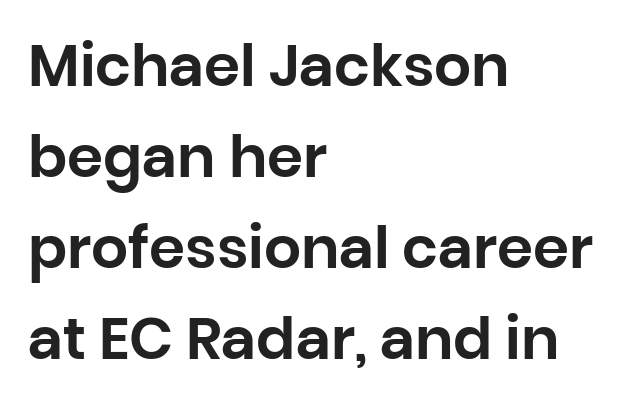
{"serif": "no", "italic": "no", "width": "normal", "stroke_contrast": "low", "x_height": "large", "monospaced": "no", "underline": "no", "align": "left", "line_spacing": "normal", "line_spacing_ratio": 1.57, "letter_spacing": "normal", "letter_spacing_em": 0.0, "glyph_px": 58}
